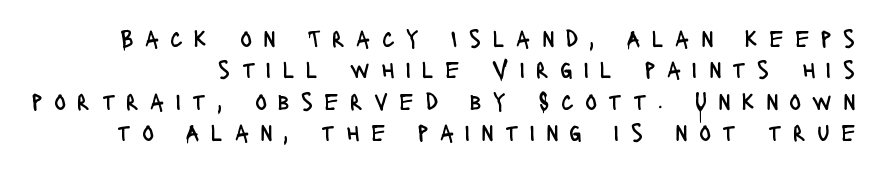
{"italic": "no", "bold": "no", "underline": "no", "line_spacing": "normal", "line_spacing_ratio": 1.26, "letter_spacing": "wide", "letter_spacing_em": 0.45, "glyph_px": 25}
